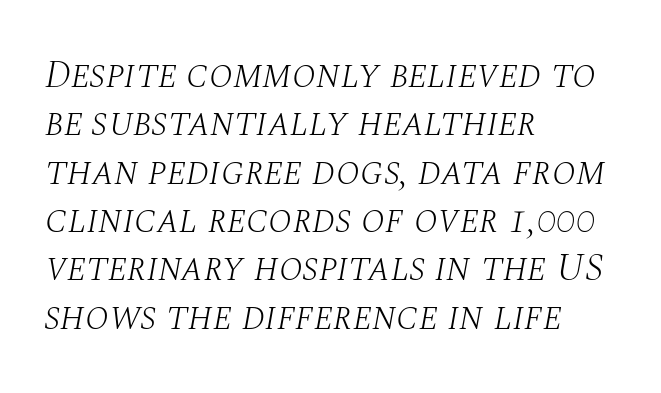
{"serif": "yes", "italic": "yes", "lean": "right", "slant_degrees": 10, "bold": "no", "weight": "light", "width": "normal", "stroke_contrast": "medium", "x_height": "large", "monospaced": "no", "underline": "no", "align": "left", "line_spacing_ratio": 1.24, "letter_spacing": "normal", "letter_spacing_em": 0.0, "glyph_px": 39}
